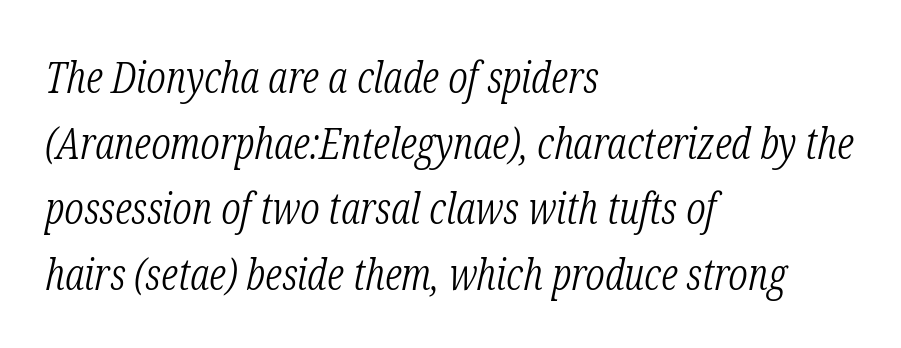
Q: Is the text bold? A: No.
Q: Is the text italic (slanted)? A: Yes, it leans right by about 12 degrees.
Q: Is the typeface a serif or a sans-serif typeface? A: Serif.
Q: Is the text underlined? A: No.
Q: How is the paragraph aligned? A: Left-aligned.
Q: Is the spacing between letters normal or unusually wide? A: Normal.
Q: Is the spacing between lines tight, normal or loose? A: Normal.
Q: Width (condensed, normal, or wide)? A: Condensed.
Q: Stroke contrast? A: Low.
Q: x-height? A: Medium.
Q: Monospaced? A: No.
